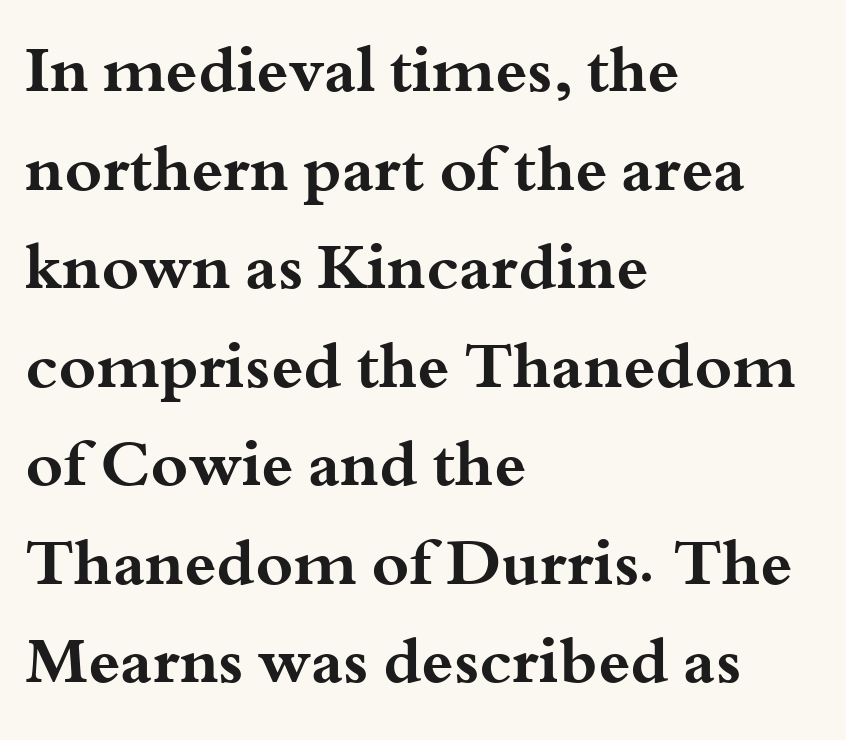
Q: Is the text bold? A: Yes.
Q: Is the text italic (slanted)? A: No, it is upright.
Q: Is the typeface a serif or a sans-serif typeface? A: Serif.
Q: Is the text underlined? A: No.
Q: How is the paragraph aligned? A: Left-aligned.
Q: Is the spacing between letters normal or unusually wide? A: Normal.
Q: Is the spacing between lines tight, normal or loose? A: Normal.
Q: Width (condensed, normal, or wide)? A: Wide.
Q: Stroke contrast? A: Medium.
Q: x-height? A: Small.
Q: Monospaced? A: No.
